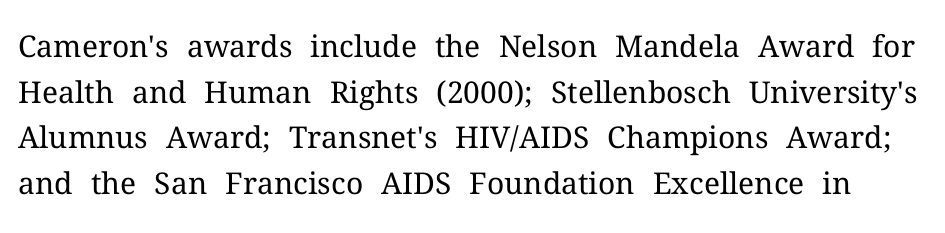
The image shows 30 px regular-weight serif type, upright; set normal line spacing (1.52x), normal letter spacing, not underlined; medium stroke contrast and a medium x-height.
